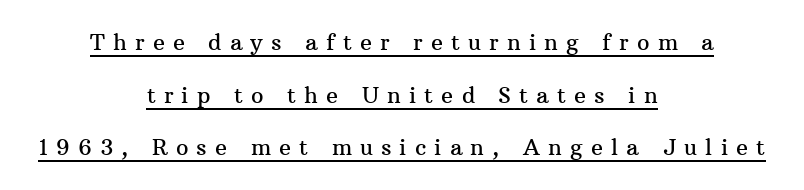
Q: Is the text italic (slanted)? A: No, it is upright.
Q: Is the text underlined? A: Yes.
Q: How is the paragraph aligned? A: Centered.
Q: Is the spacing between letters normal or unusually wide? A: Unusually wide.
Q: Is the spacing between lines tight, normal or loose? A: Loose.
